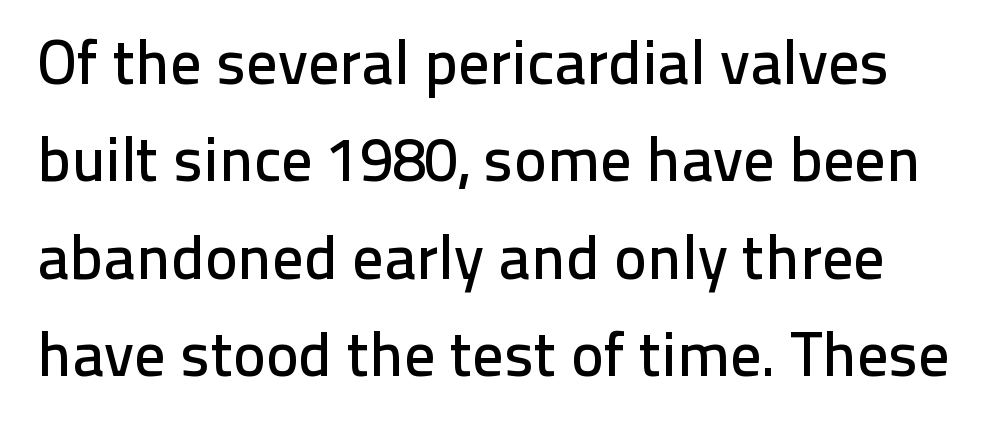
Q: Is the text italic (slanted)? A: No, it is upright.
Q: Is the typeface a serif or a sans-serif typeface? A: Sans-serif.
Q: Is the text underlined? A: No.
Q: Is the spacing between letters normal or unusually wide? A: Normal.
Q: Is the spacing between lines tight, normal or loose? A: Normal.
Q: Width (condensed, normal, or wide)? A: Normal.
Q: Stroke contrast? A: Low.
Q: x-height? A: Medium.
Q: Monospaced? A: No.
